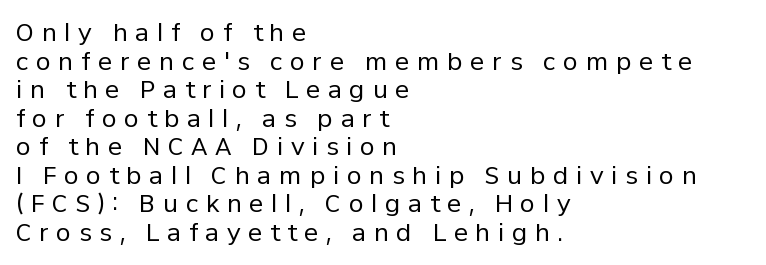
Q: Is the text bold? A: No.
Q: Is the text italic (slanted)? A: No, it is upright.
Q: Is the text underlined? A: No.
Q: How is the paragraph aligned? A: Left-aligned.
Q: Is the spacing between letters normal or unusually wide? A: Unusually wide.
